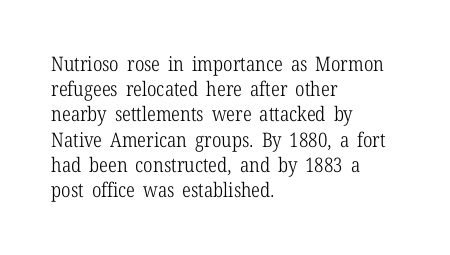
The image shows 20 px text type, upright; set left-aligned, normal line spacing (1.26x), normal letter spacing, not underlined.
